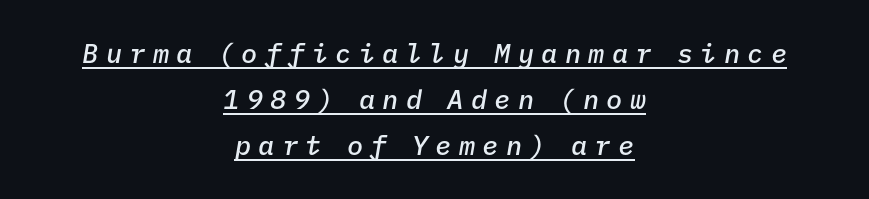
This is underlined copy, the kind a proofreader might mark for attention. Notice how the stems are inclined rather than vertical — that's the hallmark of italics. Short and long lines alike share a common midpoint. Does extra space separate the letters? Yes, quite a lot of it. Does the weight exceed regular? Yes, but only to semibold.
